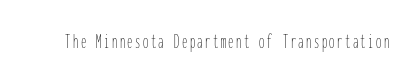
The image shows 21 px text type, upright; set not underlined.
